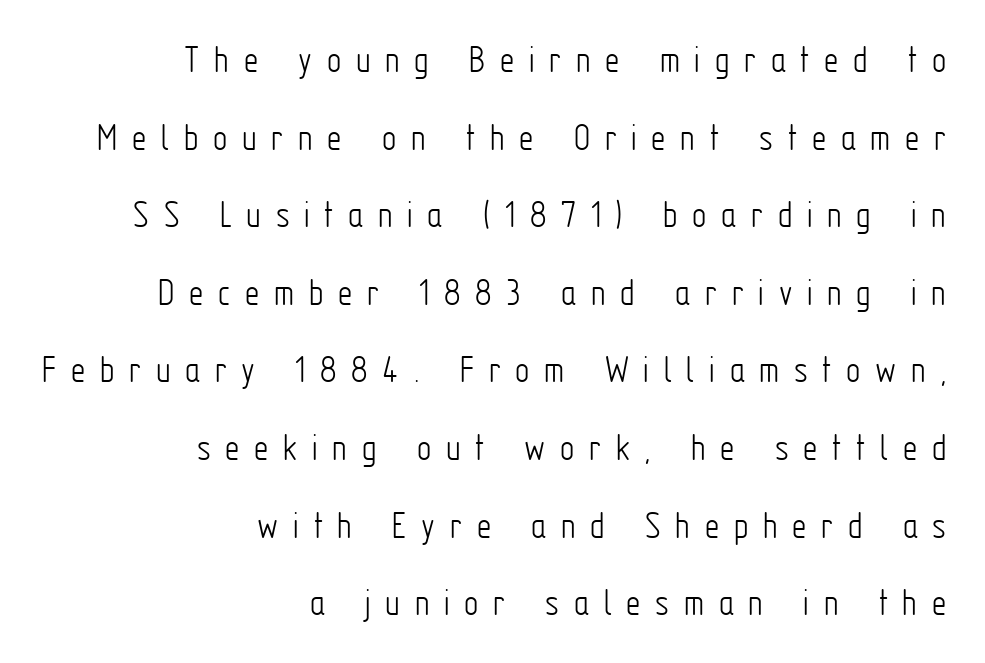
{"serif": "no", "italic": "no", "bold": "no", "weight": "light", "width": "condensed", "stroke_contrast": "low", "x_height": "medium", "monospaced": "no", "underline": "no", "align": "right", "line_spacing": "loose", "line_spacing_ratio": 1.94, "letter_spacing": "wide", "letter_spacing_em": 0.37, "glyph_px": 40}
